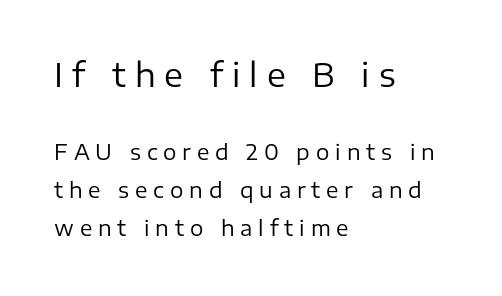
Q: Is the text bold? A: No.
Q: Is the text italic (slanted)? A: No, it is upright.
Q: Is the typeface a serif or a sans-serif typeface? A: Sans-serif.
Q: Is the text underlined? A: No.
Q: How is the paragraph aligned? A: Left-aligned.
Q: Is the spacing between letters normal or unusually wide? A: Unusually wide.
Q: Which block of text is set in a larger size, the first (top) or the second (bottom)? A: The first (top) one.
Q: Width (condensed, normal, or wide)? A: Normal.
Q: Stroke contrast? A: Low.
Q: x-height? A: Medium.
Q: Monospaced? A: No.
